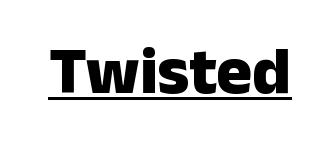
The image shows 67 px heavy sans-serif type, upright; set normal letter spacing, underlined; low stroke contrast and a medium x-height.
